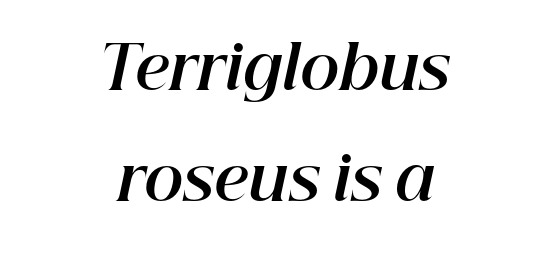
{"italic": "yes", "lean": "right", "slant_degrees": 12, "bold": "yes", "weight": "bold", "width": "normal", "stroke_contrast": "high", "x_height": "medium", "monospaced": "no", "underline": "no", "align": "center", "line_spacing_ratio": 1.85, "letter_spacing": "normal", "letter_spacing_em": 0.0, "glyph_px": 60}
